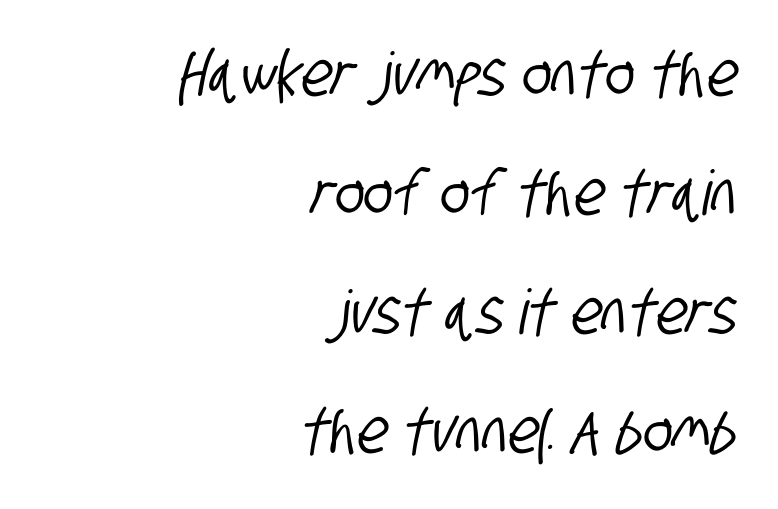
The image shows 62 px condensed sans-serif type; set right-aligned, loose line spacing (1.92x), normal letter spacing, not underlined; low stroke contrast and a large x-height.
